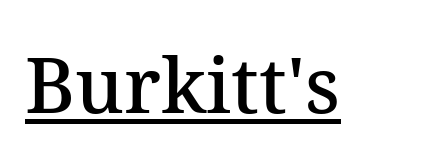
{"serif": "yes", "italic": "no", "bold": "semi", "weight": "semibold", "width": "normal", "stroke_contrast": "medium", "x_height": "medium", "monospaced": "no", "underline": "yes", "letter_spacing": "normal", "letter_spacing_em": 0.0, "glyph_px": 76}
